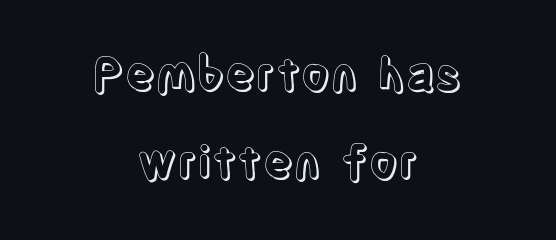
{"italic": "no", "width": "condensed", "x_height": "large", "monospaced": "no", "underline": "no", "align": "center", "line_spacing": "loose", "line_spacing_ratio": 1.96, "letter_spacing": "normal", "letter_spacing_em": 0.0, "glyph_px": 45}
